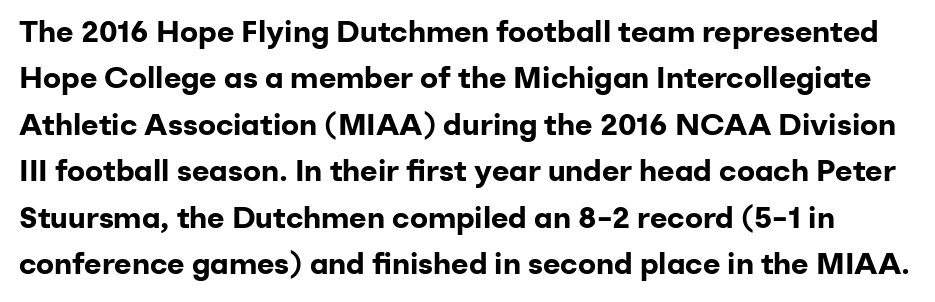
The image shows 30 px bold sans-serif type, upright; set normal line spacing (1.55x), normal letter spacing, not underlined; low stroke contrast and a medium x-height.
